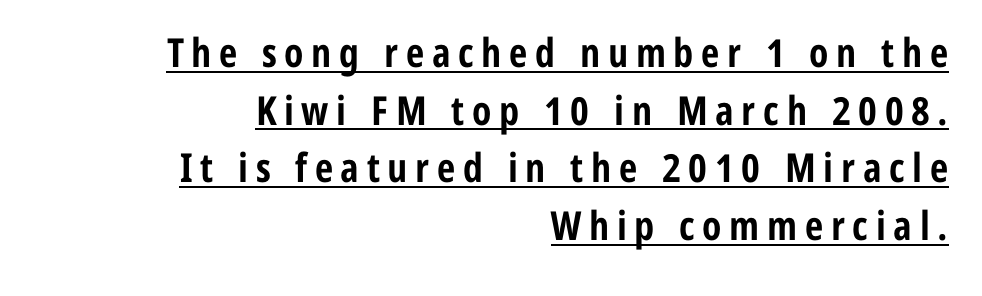
A typesetter would call this proportional, since set widths differ per character. Rendered with straight, roman letterforms. Descenders here cross a horizontal rule under the line. The rendering uses a moderate line-height, typical for paragraphs.
